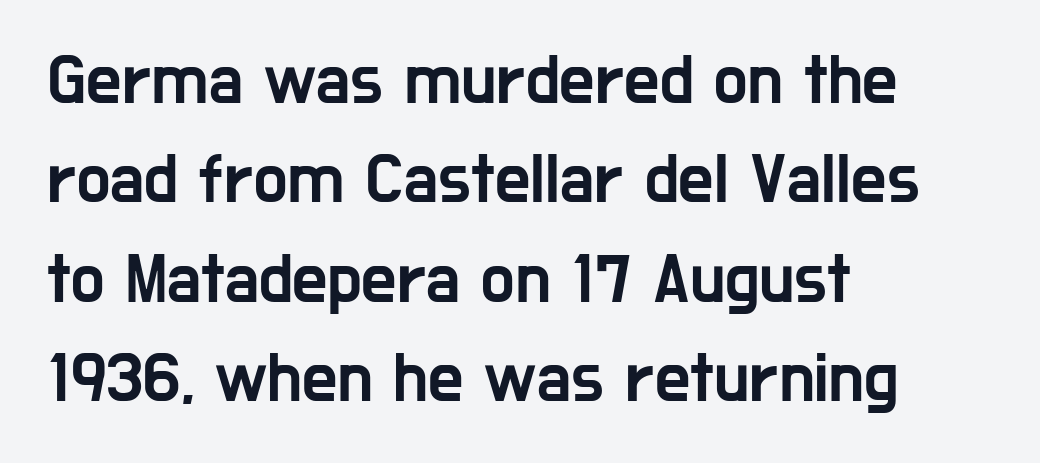
The image shows 70 px condensed sans-serif type, upright; set left-aligned, normal line spacing (1.42x), normal letter spacing, not underlined; low stroke contrast and a medium x-height.
